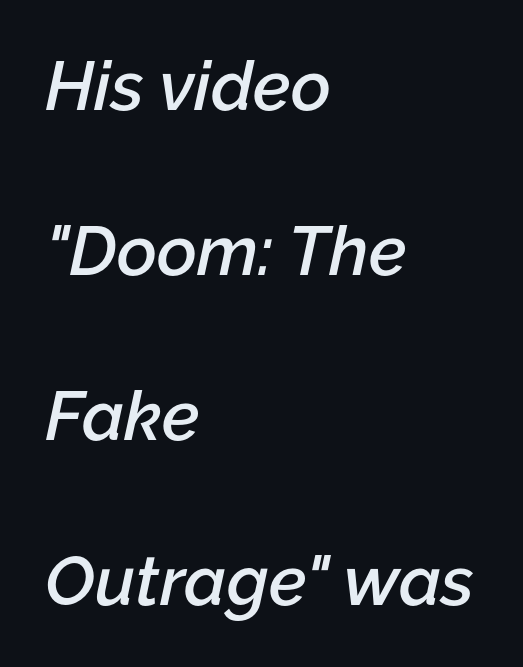
The rendering uses a semibold face; strokes are thickened but not to full bold. Note the varied advance widths — an 'i' is clearly narrower than an 'm'. Would a proofreader flag this as italicized? Yes. Glyph-to-glyph distance matches everyday printed text. Glance below the letters and you will spot only blank space.
